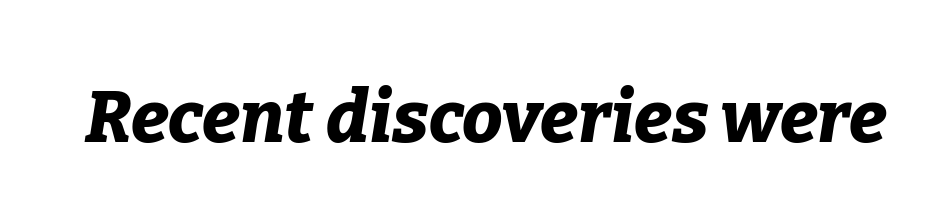
{"italic": "yes", "lean": "right", "slant_degrees": 9, "bold": "yes", "weight": "bold", "width": "normal", "stroke_contrast": "low", "x_height": "medium", "monospaced": "no", "underline": "no", "letter_spacing": "normal", "letter_spacing_em": 0.0, "glyph_px": 72}
